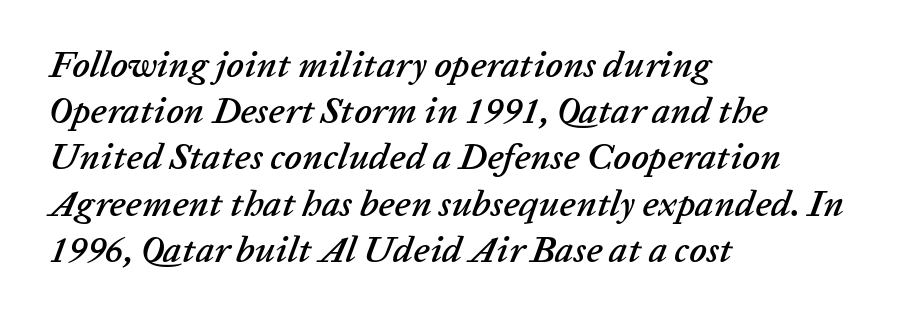
Q: Is the text italic (slanted)? A: Yes, it leans right by about 20 degrees.
Q: Is the text underlined? A: No.
Q: How is the paragraph aligned? A: Left-aligned.
Q: Is the spacing between letters normal or unusually wide? A: Normal.
Q: Is the spacing between lines tight, normal or loose? A: Normal.
Q: Width (condensed, normal, or wide)? A: Normal.
Q: Stroke contrast? A: Low.
Q: x-height? A: Medium.
Q: Monospaced? A: No.
